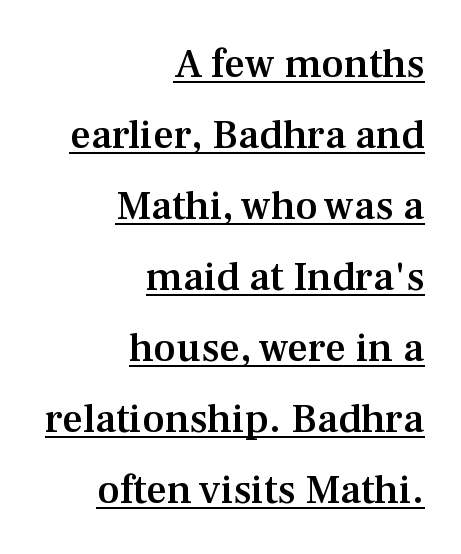
The passage is arranged like a letterhead date or caption credit — flush right. The passage shown is typeset with a serif family. Letter spacing: default. The lettering stays uniformly vertical, giving the passage a roman look.
